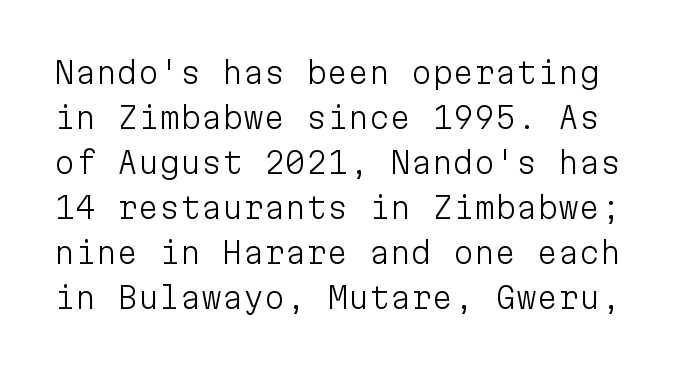
{"serif": "no", "italic": "no", "bold": "no", "weight": "light", "width": "normal", "stroke_contrast": "low", "x_height": "medium", "monospaced": "yes", "underline": "no", "line_spacing": "normal", "line_spacing_ratio": 1.5, "letter_spacing": "normal", "letter_spacing_em": 0.0, "glyph_px": 30}
